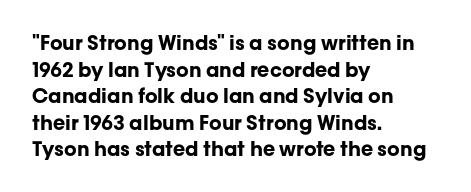
{"italic": "no", "bold": "yes", "underline": "no", "align": "left", "line_spacing": "normal", "line_spacing_ratio": 1.33, "letter_spacing": "normal", "letter_spacing_em": 0.0, "glyph_px": 20}
